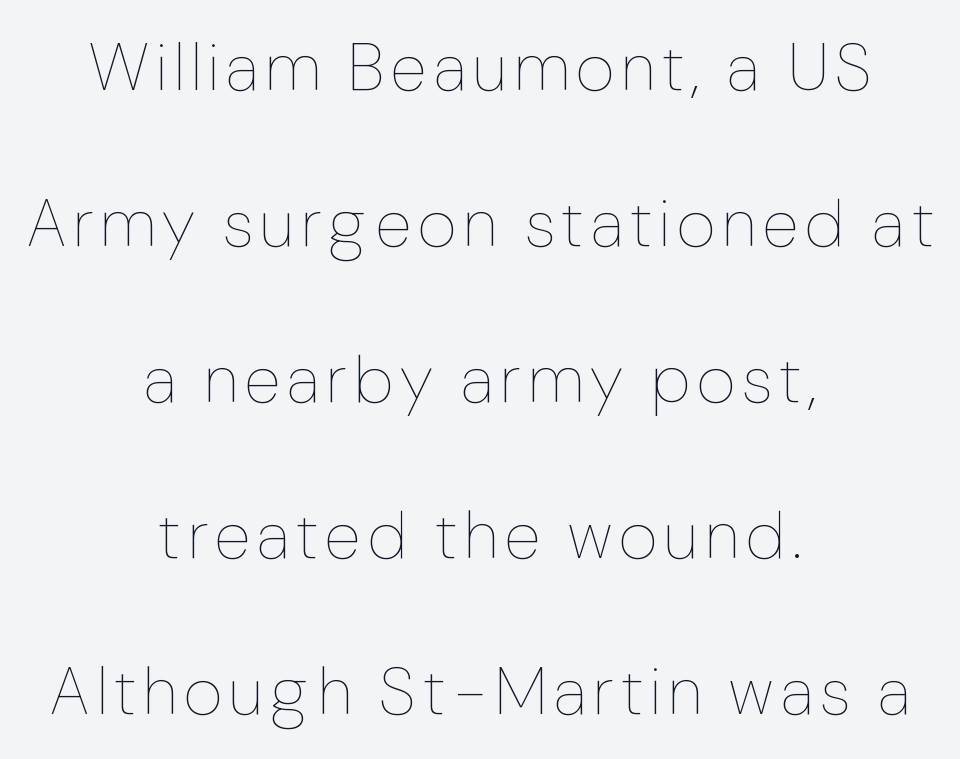
{"italic": "no", "bold": "no", "weight": "thin", "width": "condensed", "stroke_contrast": "low", "x_height": "medium", "monospaced": "no", "underline": "no", "align": "center", "line_spacing": "loose", "line_spacing_ratio": 2.33, "glyph_px": 67}
